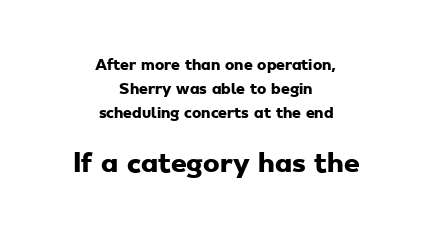
The image shows 25 px bold type; set centered, normal line spacing (1.7x), normal letter spacing, not underlined; the second (bottom) block is 1.79x larger.
